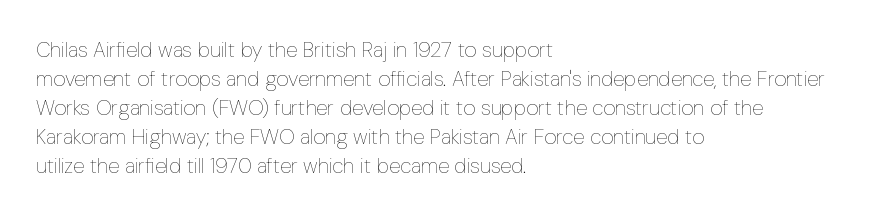
Q: Is the text bold? A: No.
Q: Is the text italic (slanted)? A: No, it is upright.
Q: Is the text underlined? A: No.
Q: How is the paragraph aligned? A: Left-aligned.
Q: Is the spacing between letters normal or unusually wide? A: Normal.
Q: Is the spacing between lines tight, normal or loose? A: Normal.
